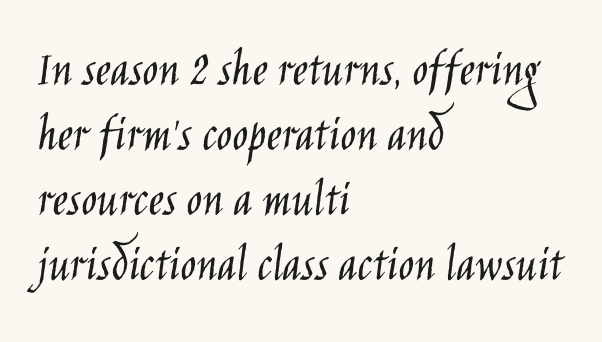
Leftover space on each line is placed entirely after the last word. The passage shown is typed in a proportional face where columns would drift. The cut favours lightness, reaching ordinary text weight at its darkest. Does the leading feel generous? No, just average.
